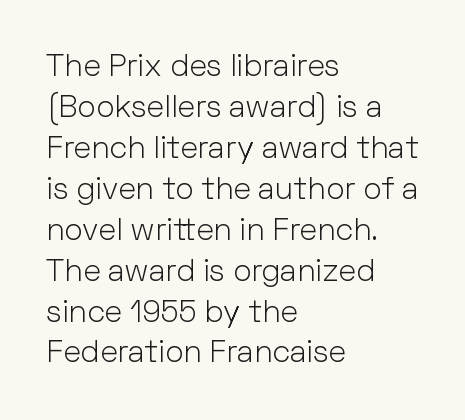
{"serif": "no", "italic": "no", "bold": "no", "weight": "light", "width": "normal", "stroke_contrast": "low", "x_height": "medium", "monospaced": "no", "underline": "no", "align": "left", "line_spacing": "normal", "line_spacing_ratio": 1.32, "letter_spacing": "normal", "letter_spacing_em": 0.0, "glyph_px": 31}
